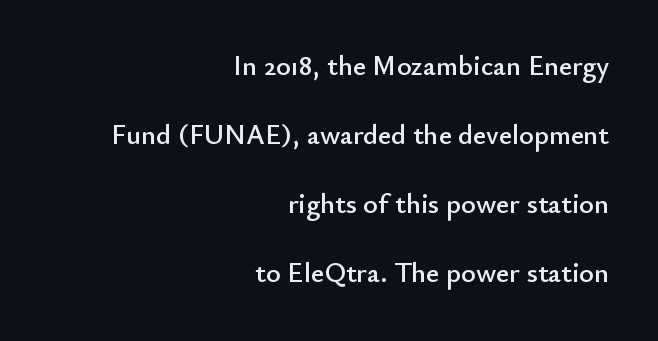
A flush-right, rag-left setting is used for this passage. These lines are rendered in a variable-pitch font. There is no visible air inserted between adjacent glyphs. Glance below the letters and you will spot only blank space. Note: no serifs on the glyphs. The vertical gap from one line to the next is large.
